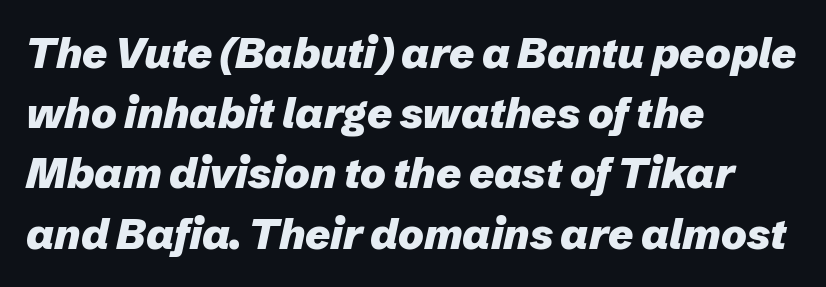
The image shows 43 px heavy type, italic (leaning right); set left-aligned, normal line spacing (1.4x), normal letter spacing, not underlined; low stroke contrast and a medium x-height.
